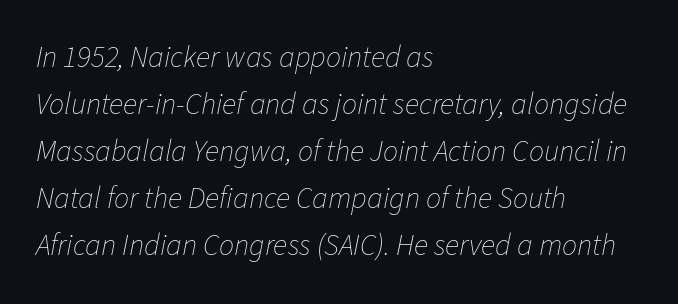
Q: Is the text bold? A: No.
Q: Is the text italic (slanted)? A: Yes, it leans right by about 11 degrees.
Q: Is the text underlined? A: No.
Q: How is the paragraph aligned? A: Left-aligned.
Q: Is the spacing between letters normal or unusually wide? A: Normal.
Q: Is the spacing between lines tight, normal or loose? A: Normal.
Q: Width (condensed, normal, or wide)? A: Normal.
Q: Stroke contrast? A: Low.
Q: x-height? A: Medium.
Q: Monospaced? A: No.
